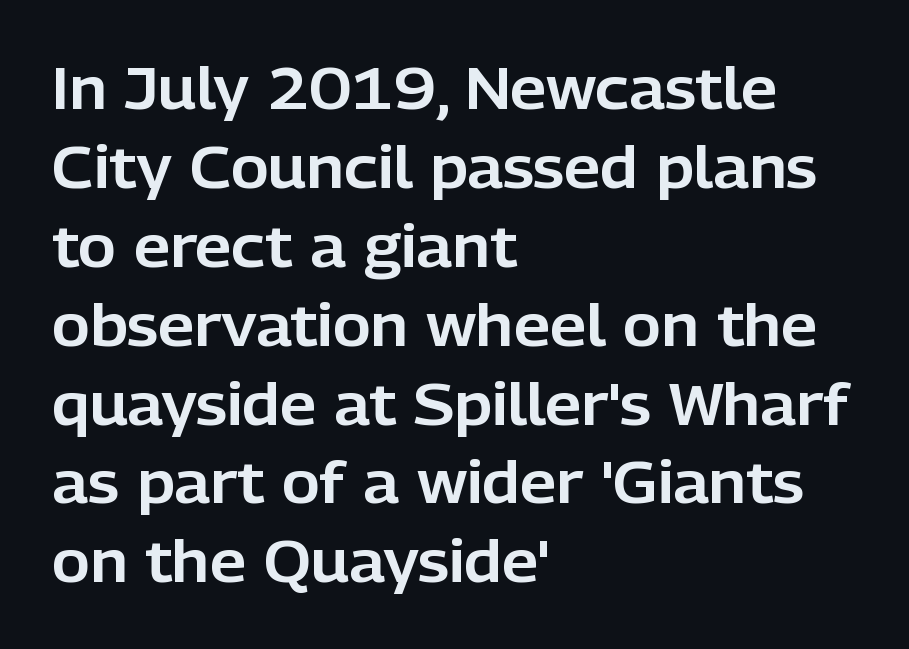
Q: Is the text italic (slanted)? A: No, it is upright.
Q: Is the typeface a serif or a sans-serif typeface? A: Sans-serif.
Q: Is the text underlined? A: No.
Q: How is the paragraph aligned? A: Left-aligned.
Q: Is the spacing between letters normal or unusually wide? A: Normal.
Q: Is the spacing between lines tight, normal or loose? A: Normal.
Q: Width (condensed, normal, or wide)? A: Normal.
Q: Stroke contrast? A: Low.
Q: x-height? A: Medium.
Q: Monospaced? A: No.
